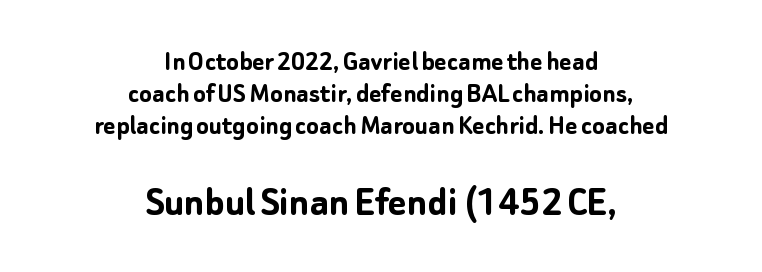
Q: Is the text bold? A: Yes.
Q: Is the text italic (slanted)? A: No, it is upright.
Q: Is the typeface a serif or a sans-serif typeface? A: Sans-serif.
Q: Is the text underlined? A: No.
Q: How is the paragraph aligned? A: Centered.
Q: Is the spacing between letters normal or unusually wide? A: Normal.
Q: Is the spacing between lines tight, normal or loose? A: Tight.
Q: Which block of text is set in a larger size, the first (top) or the second (bottom)? A: The second (bottom) one.
Q: Width (condensed, normal, or wide)? A: Normal.
Q: Stroke contrast? A: Low.
Q: x-height? A: Medium.
Q: Monospaced? A: No.
